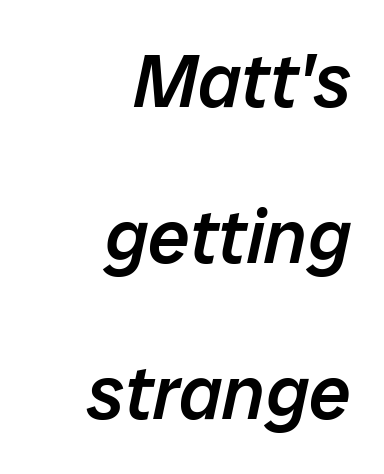
{"italic": "yes", "lean": "right", "slant_degrees": 12, "bold": "semi", "weight": "semibold", "width": "normal", "stroke_contrast": "low", "x_height": "medium", "monospaced": "no", "underline": "no", "align": "right", "line_spacing": "loose", "line_spacing_ratio": 2.08, "letter_spacing": "normal", "letter_spacing_em": 0.0, "glyph_px": 75}
